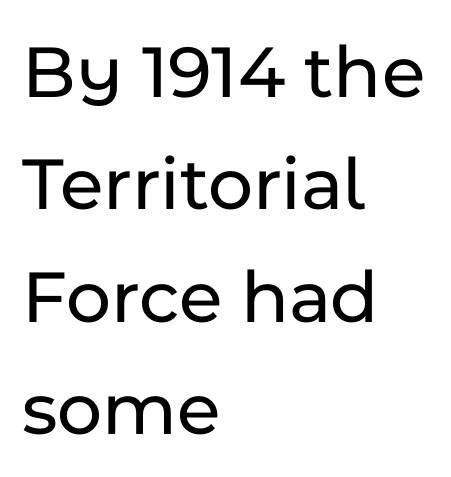
{"serif": "no", "italic": "no", "width": "normal", "stroke_contrast": "low", "x_height": "medium", "monospaced": "no", "underline": "no", "align": "left", "line_spacing": "normal", "line_spacing_ratio": 1.46, "letter_spacing": "normal", "letter_spacing_em": 0.0, "glyph_px": 77}
